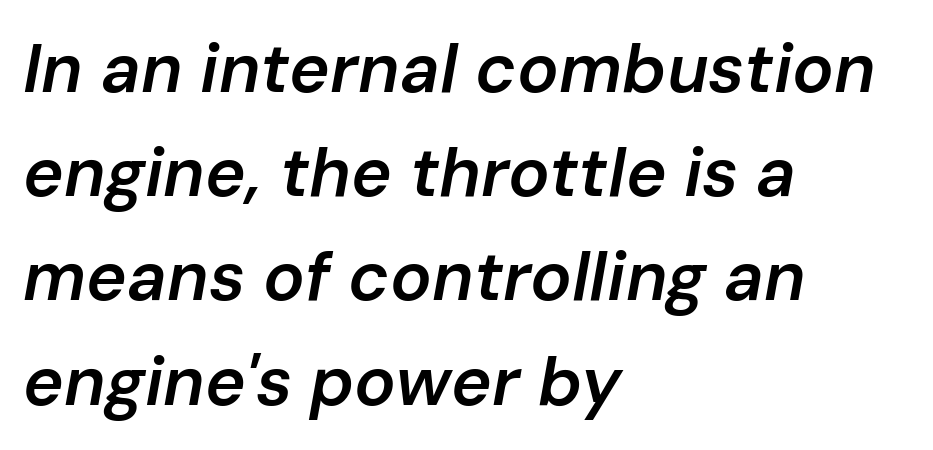
The image shows 69 px semibold type, italic (leaning right); set left-aligned, normal line spacing (1.51x), normal letter spacing, not underlined; low stroke contrast and a medium x-height.
